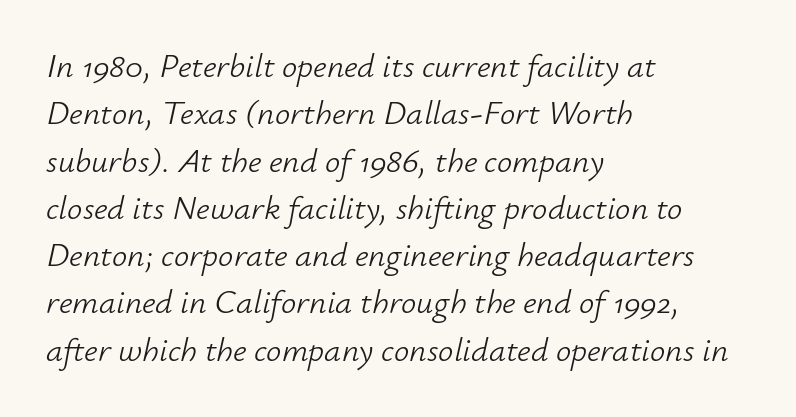
The image shows 34 px light type, italic (leaning right); set left-aligned, normal line spacing (1.39x), normal letter spacing, not underlined; low stroke contrast and a small x-height.
